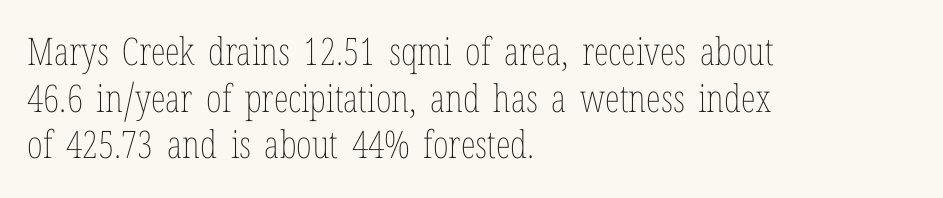
Does extra space separate the letters? No, they use regular spacing. All the whitespace from short lines collects on the right. Each row of text sits above clean, open space. Letters have the restrained weight of plain body copy at most. Varying glyph widths throughout — classic text-font behaviour.
